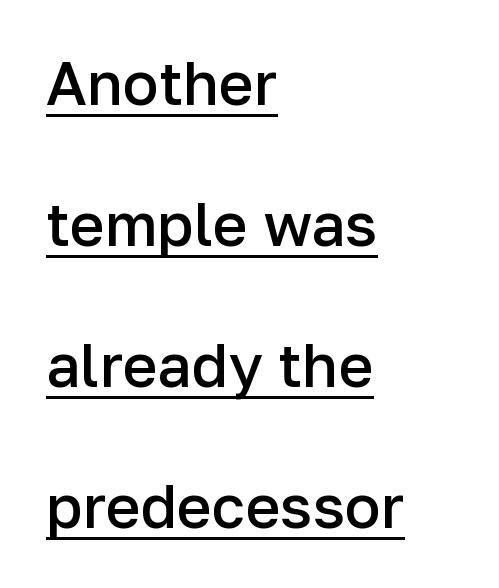
Do the characters align in a grid? No, the font is proportional. Underlining? Definitely there. The type sits square on the baseline with zero lean. The horizontal fit of the characters is conventional and even.
